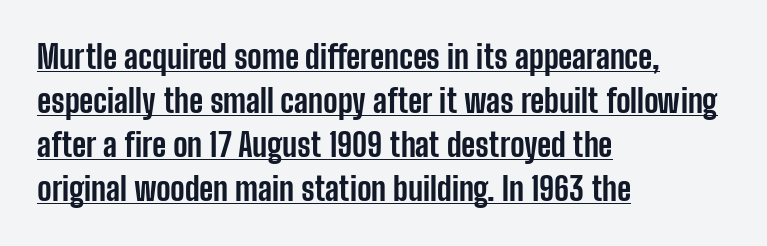
The image shows 32 px bold, condensed sans-serif type, upright; set left-aligned, normal line spacing (1.38x), normal letter spacing, underlined; low stroke contrast and a medium x-height.
